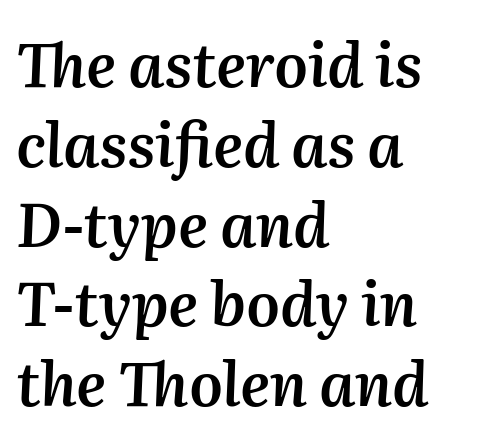
The image shows 60 px semibold type, italic (leaning right); set left-aligned, normal line spacing (1.33x), normal letter spacing, not underlined; medium stroke contrast and a medium x-height.
